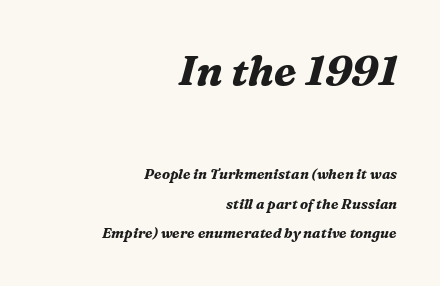
The strokes are fattened all the way to bold. Observe the serifs anchoring each vertical stroke in this sample. Descenders are the only things crossing below the line. Short and long lines alike share a common ending point at right.
